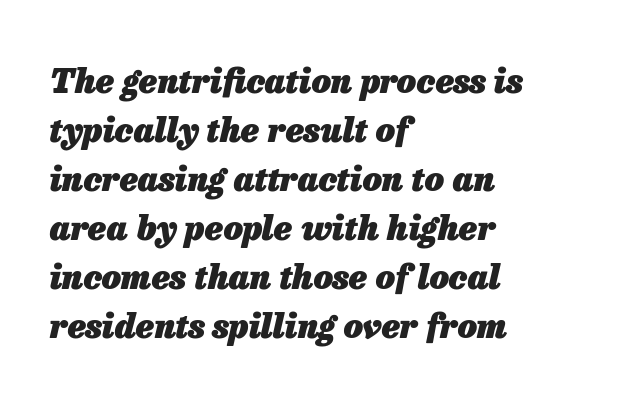
{"italic": "yes", "lean": "right", "slant_degrees": 13, "bold": "yes", "weight": "heavy", "width": "normal", "stroke_contrast": "low", "x_height": "medium", "monospaced": "no", "underline": "no", "align": "left", "line_spacing": "normal", "line_spacing_ratio": 1.44, "letter_spacing": "normal", "letter_spacing_em": 0.0, "glyph_px": 34}
